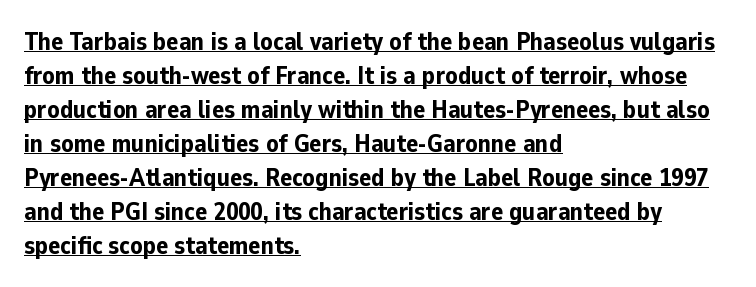
The paragraph shown leans on its left margin. The rendering uses the underline text-decoration. The designer left line spacing at the default. Spacing between characters is what you'd get straight out of the box. The face used here has the dense, thick strokes of a bold. Posture: straight, roman, zero tilt.
